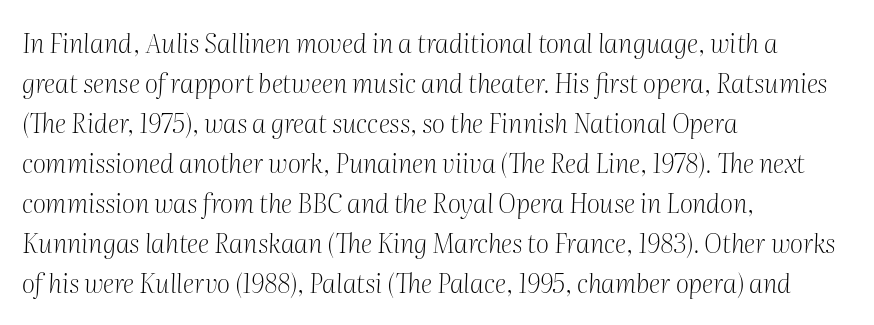
Plain, unruled lines of type. Observe the ordinary spacing: letters are neighbours, not strangers. These lines were composed using italics. Line beginnings align vertically; line endings do not. No chunkiness to these letters — they're not bold. Does the leading feel generous? No, just average.
